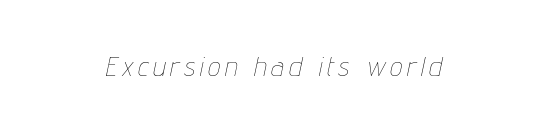
The image shows 27 px text type, italic (leaning right); set not underlined.
